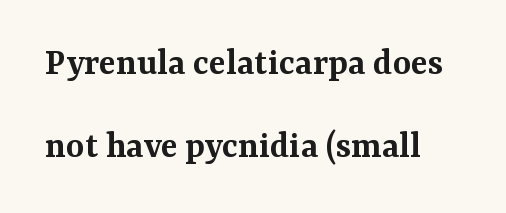
The image shows 39 px semibold serif type, upright; set loose line spacing (2.12x), normal letter spacing, not underlined; medium stroke contrast and a medium x-height.
